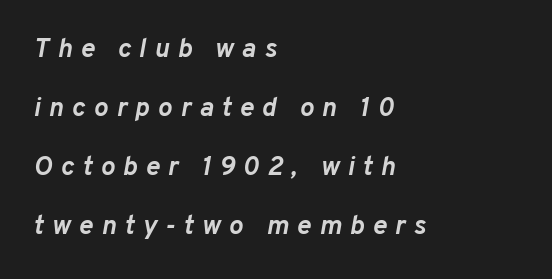
{"italic": "yes", "lean": "right", "slant_degrees": 10, "bold": "yes", "underline": "no", "align": "left", "line_spacing": "loose", "line_spacing_ratio": 2.19, "letter_spacing": "wide", "letter_spacing_em": 0.3, "glyph_px": 27}
